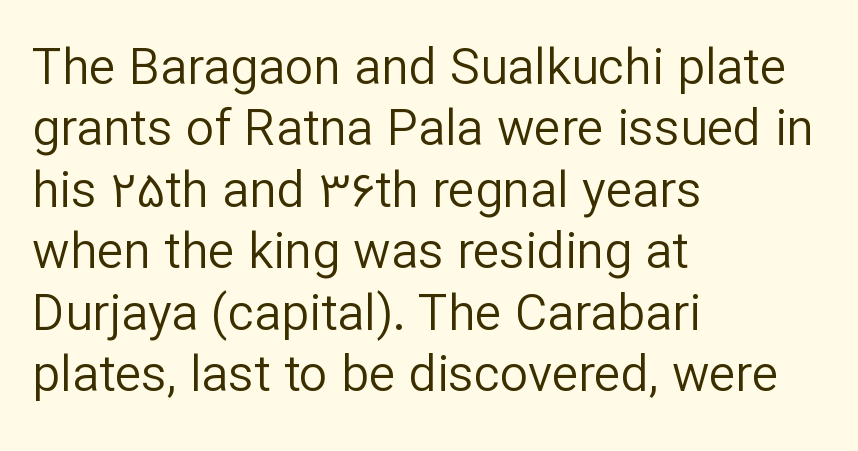
{"serif": "no", "italic": "no", "bold": "no", "weight": "regular", "width": "normal", "stroke_contrast": "low", "x_height": "medium", "monospaced": "no", "underline": "no", "align": "left", "line_spacing_ratio": 1.23, "letter_spacing": "normal", "letter_spacing_em": 0.0, "glyph_px": 50}
